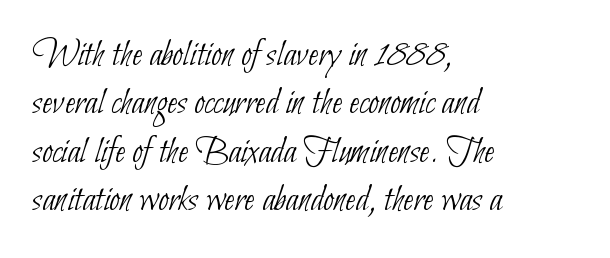
Q: Is the text bold? A: No.
Q: Is the typeface a serif or a sans-serif typeface? A: Sans-serif.
Q: Is the text underlined? A: No.
Q: How is the paragraph aligned? A: Left-aligned.
Q: Is the spacing between letters normal or unusually wide? A: Normal.
Q: Is the spacing between lines tight, normal or loose? A: Normal.
Q: Width (condensed, normal, or wide)? A: Condensed.
Q: Stroke contrast? A: Low.
Q: x-height? A: Small.
Q: Monospaced? A: No.
